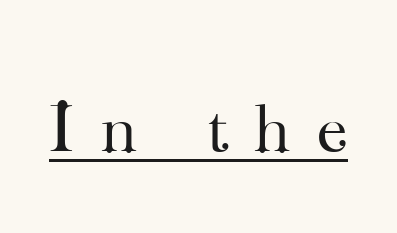
The image shows 69 px regular-weight serif type, upright; set unusually wide letter spacing (+0.39 em), underlined; high stroke contrast and a small x-height.
